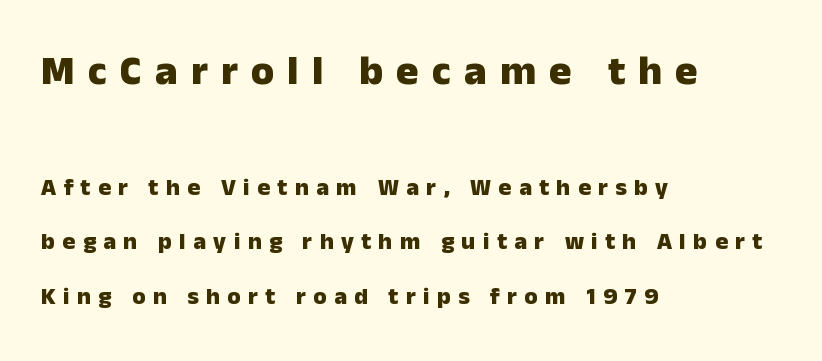
The block of text is sparse from top to bottom, with ample space between rows. Character widths vary here, with narrow letters taking less room than wide ones. Strong, thick strokes mark this as bold type. Classification — sans serif. Letter spacing: wide.
